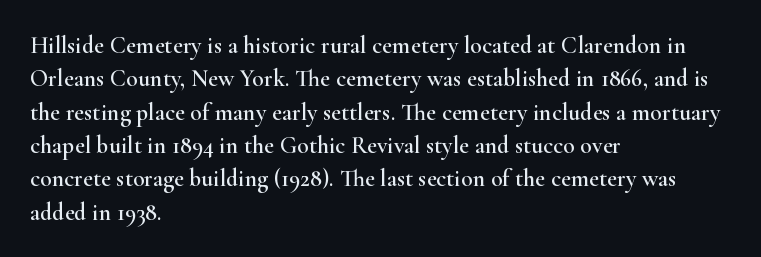
The image shows 24 px text type, upright; set left-aligned, normal line spacing (1.39x), normal letter spacing, not underlined.
